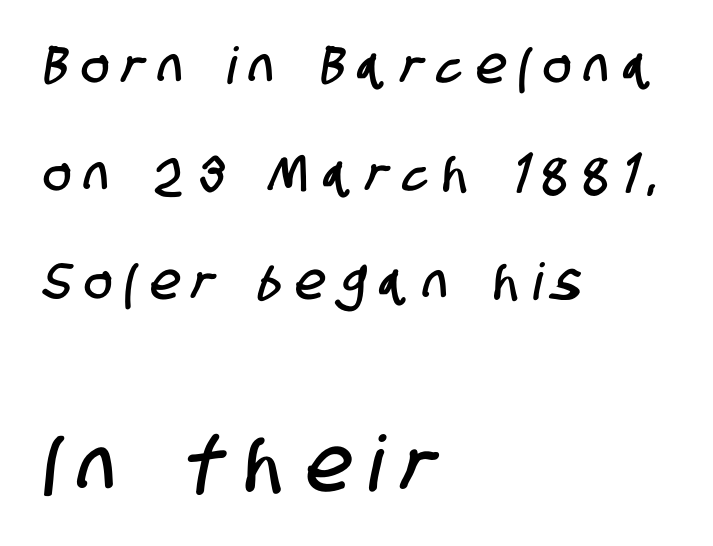
{"serif": "no", "width": "condensed", "stroke_contrast": "low", "x_height": "large", "monospaced": "no", "underline": "no", "align": "left", "line_spacing": "loose", "line_spacing_ratio": 2.12, "letter_spacing": "wide", "letter_spacing_em": 0.29, "larger_block": "second", "size_ratio": 1.51, "glyph_px": 77}
